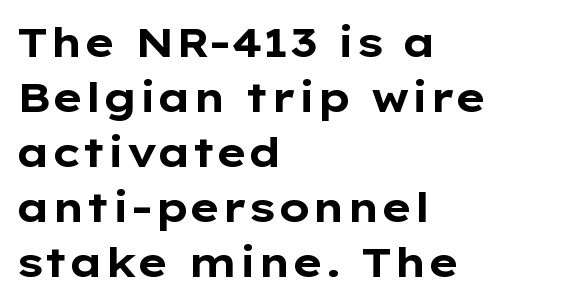
{"serif": "no", "italic": "no", "bold": "yes", "weight": "bold", "width": "wide", "stroke_contrast": "low", "x_height": "medium", "monospaced": "no", "underline": "no", "align": "left", "line_spacing": "normal", "line_spacing_ratio": 1.34, "letter_spacing": "normal", "letter_spacing_em": 0.0, "glyph_px": 41}
